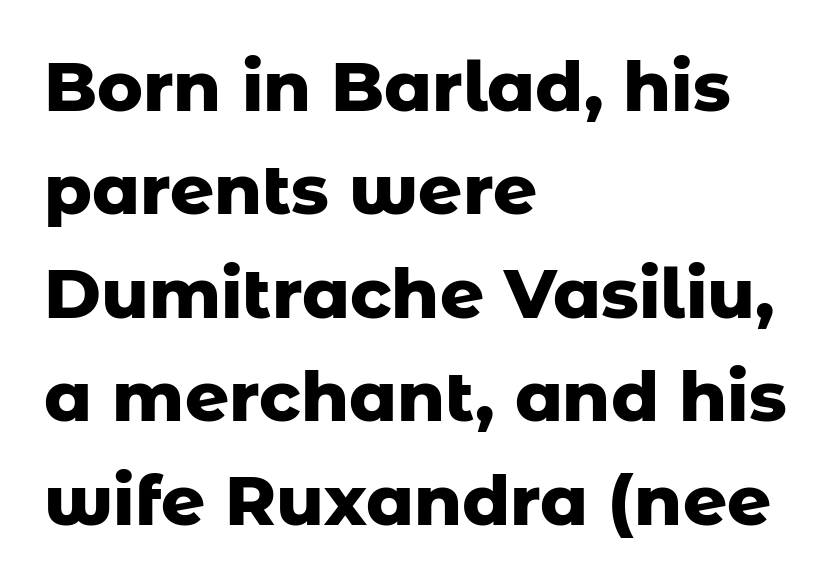
The image shows 69 px heavy sans-serif type, upright; set left-aligned, normal line spacing (1.5x), normal letter spacing, not underlined; low stroke contrast and a medium x-height.
